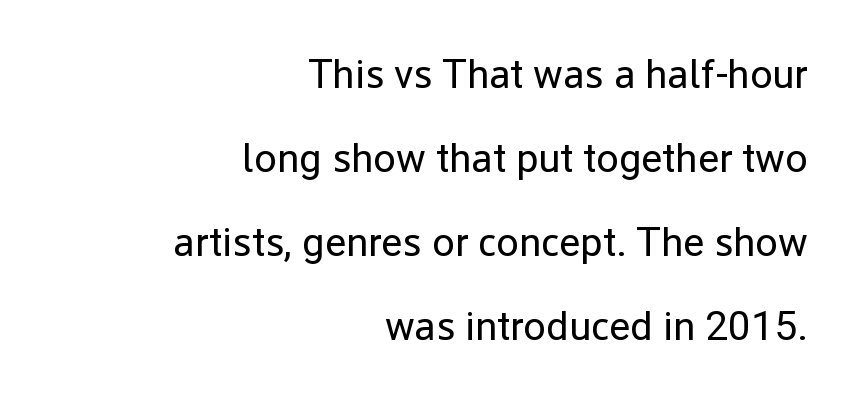
The image shows 41 px regular-weight sans-serif type, upright; set right-aligned, loose line spacing (2.05x), normal letter spacing, not underlined; low stroke contrast and a medium x-height.
